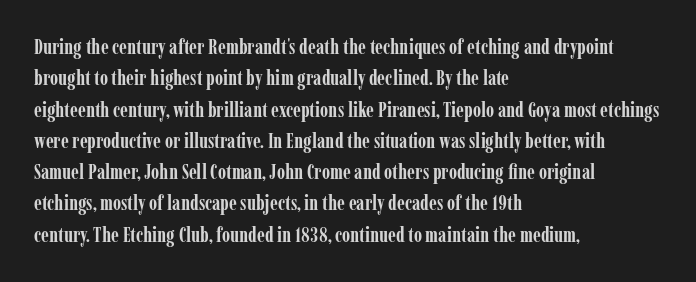
The passage shown is emphatically bold. The specimen reads as upright at a glance. Alignment: flush left. What stands out about the letter spacing? Nothing — it is the standard amount. The block of text has a typical density, with ordinary space between rows. The words here are not underlined.
